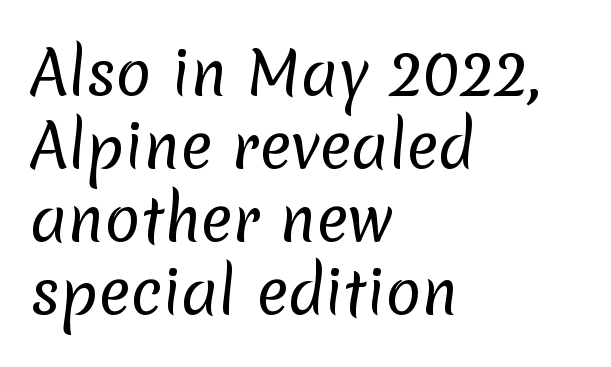
{"serif": "no", "bold": "no", "weight": "regular", "width": "normal", "stroke_contrast": "low", "x_height": "medium", "monospaced": "no", "underline": "no", "align": "left", "line_spacing_ratio": 1.24, "letter_spacing": "normal", "letter_spacing_em": 0.0, "glyph_px": 59}
